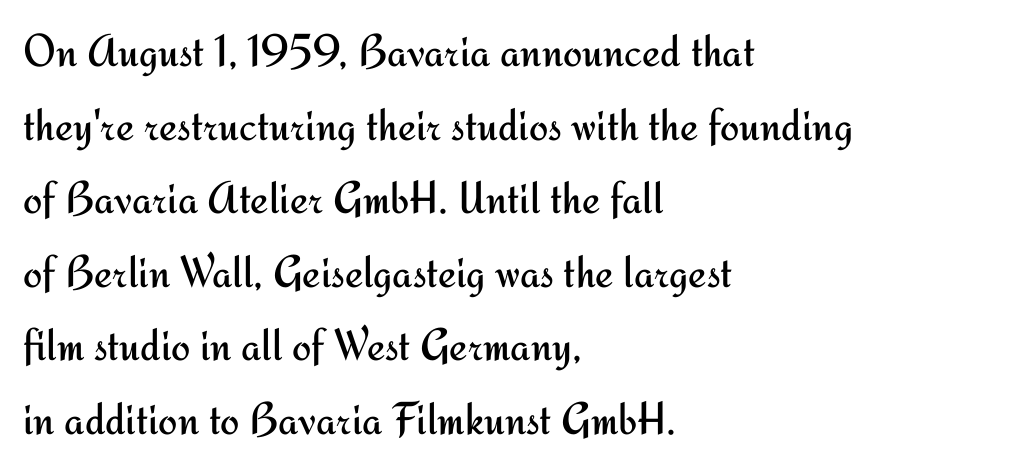
This is the regular roman posture of the typeface. Normally led — the rows are evenly, conventionally spaced. Nothing sits at the stroke ends, so this counts as sans-serif. The paragraph shown leans on its left margin.
